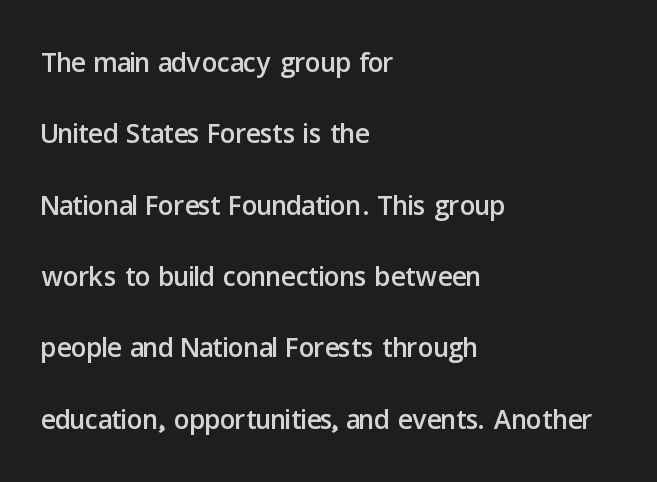
These lines are set flush left with a ragged right edge. Do the letters lean? They stand straight. A typesetter would label this face a sans. There is no visible air inserted between adjacent glyphs. Quick note: underline off. Character widths vary here, with narrow letters taking less room than wide ones.
